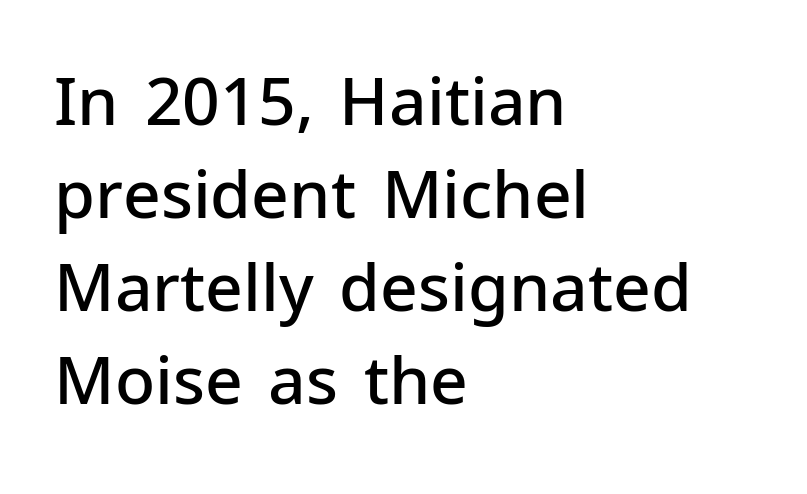
{"serif": "no", "italic": "no", "bold": "semi", "weight": "semibold", "width": "normal", "stroke_contrast": "low", "x_height": "medium", "monospaced": "no", "underline": "no", "align": "left", "line_spacing": "normal", "line_spacing_ratio": 1.41, "letter_spacing": "normal", "letter_spacing_em": 0.0, "glyph_px": 66}
